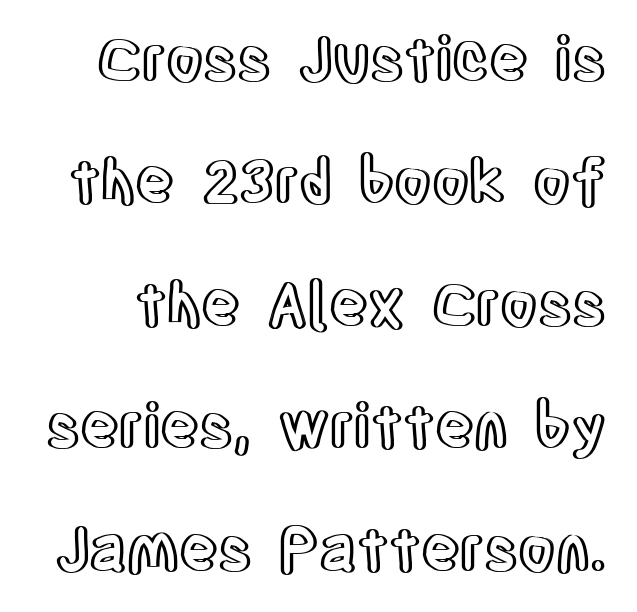
Q: Is the text italic (slanted)? A: No, it is upright.
Q: Is the text underlined? A: No.
Q: Is the spacing between letters normal or unusually wide? A: Normal.
Q: Is the spacing between lines tight, normal or loose? A: Loose.
Q: Width (condensed, normal, or wide)? A: Condensed.
Q: x-height? A: Large.
Q: Monospaced? A: No.
